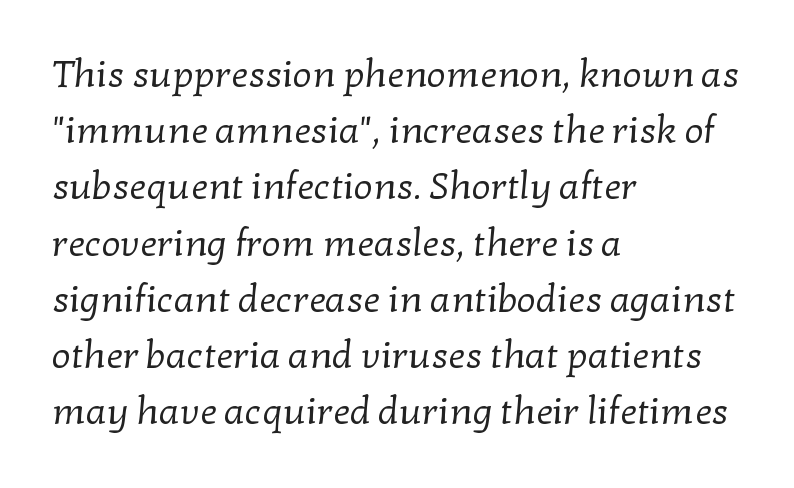
Q: Is the text bold? A: No.
Q: Is the typeface a serif or a sans-serif typeface? A: Serif.
Q: Is the text underlined? A: No.
Q: How is the paragraph aligned? A: Left-aligned.
Q: Is the spacing between letters normal or unusually wide? A: Normal.
Q: Is the spacing between lines tight, normal or loose? A: Normal.
Q: Width (condensed, normal, or wide)? A: Normal.
Q: Stroke contrast? A: Low.
Q: x-height? A: Medium.
Q: Monospaced? A: No.
